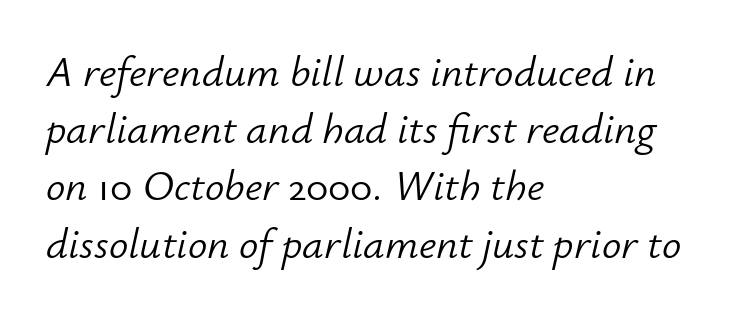
{"italic": "yes", "lean": "right", "slant_degrees": 12, "bold": "no", "weight": "light", "width": "normal", "stroke_contrast": "low", "x_height": "small", "monospaced": "no", "underline": "no", "align": "left", "line_spacing": "normal", "line_spacing_ratio": 1.33, "letter_spacing": "normal", "letter_spacing_em": 0.0, "glyph_px": 43}
